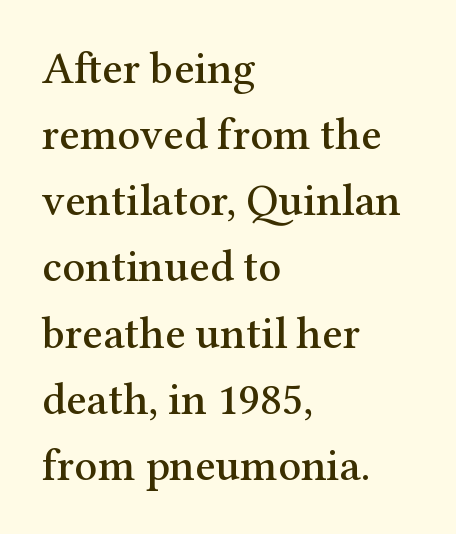
{"serif": "yes", "italic": "no", "width": "normal", "stroke_contrast": "medium", "x_height": "medium", "monospaced": "no", "underline": "no", "align": "left", "line_spacing": "normal", "line_spacing_ratio": 1.47, "letter_spacing": "normal", "letter_spacing_em": 0.0, "glyph_px": 45}
